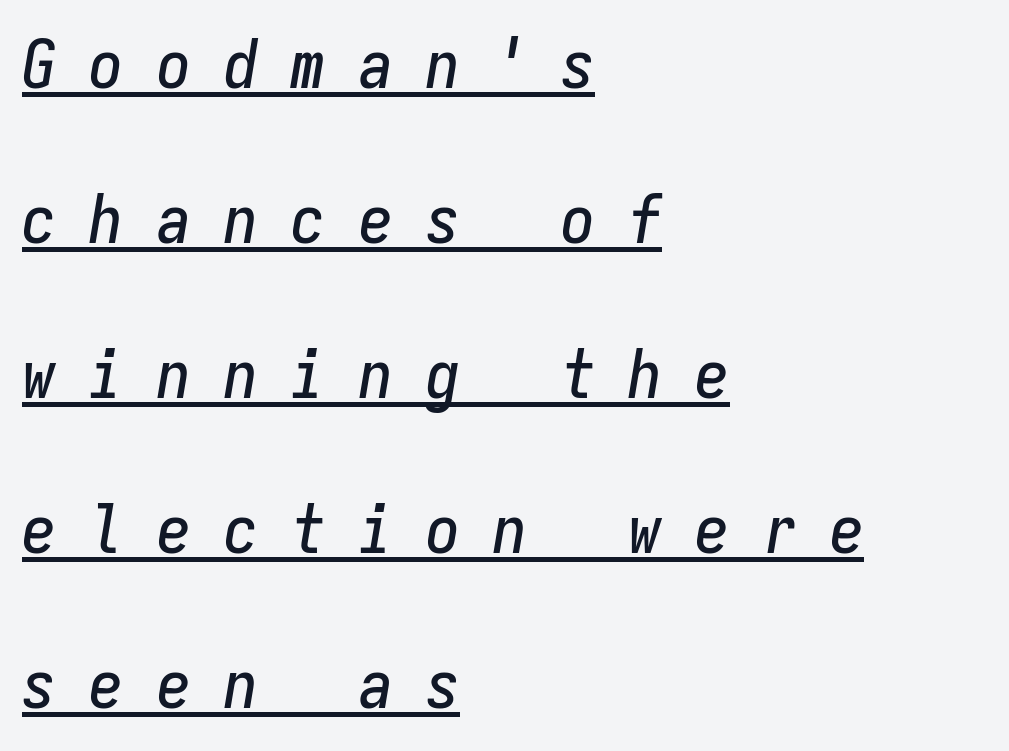
{"italic": "yes", "lean": "right", "slant_degrees": 9, "width": "condensed", "stroke_contrast": "low", "x_height": "medium", "monospaced": "yes", "underline": "yes", "align": "left", "line_spacing": "loose", "line_spacing_ratio": 2.28, "letter_spacing": "wide", "letter_spacing_em": 0.49, "glyph_px": 68}
